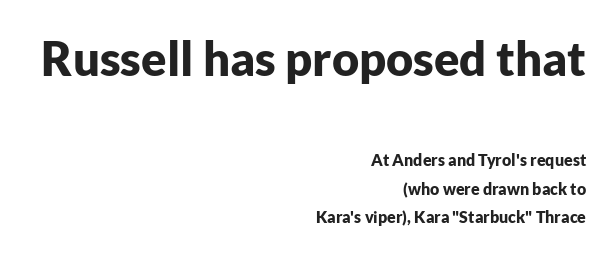
{"serif": "no", "italic": "no", "bold": "yes", "weight": "bold", "width": "normal", "stroke_contrast": "low", "x_height": "medium", "monospaced": "no", "underline": "no", "align": "right", "line_spacing_ratio": 1.78, "letter_spacing": "normal", "letter_spacing_em": 0.0, "larger_block": "first", "size_ratio": 2.94, "glyph_px": 47}
